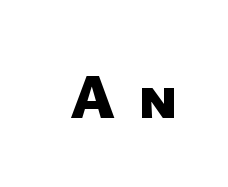
The image shows 64 px heavy sans-serif type; set unusually wide letter spacing (+0.36 em), not underlined; low stroke contrast and a medium x-height.
